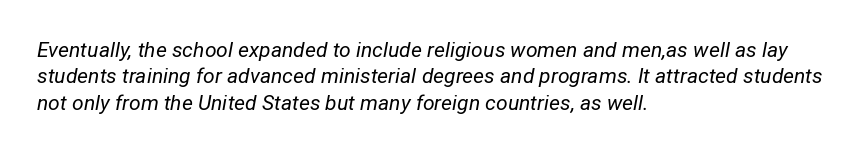
If you drew a ruler down the left edge, every line would touch it. Underlining? Definitely not there. The space between consecutive lines is moderate. The font's italic variant was chosen for this text.
